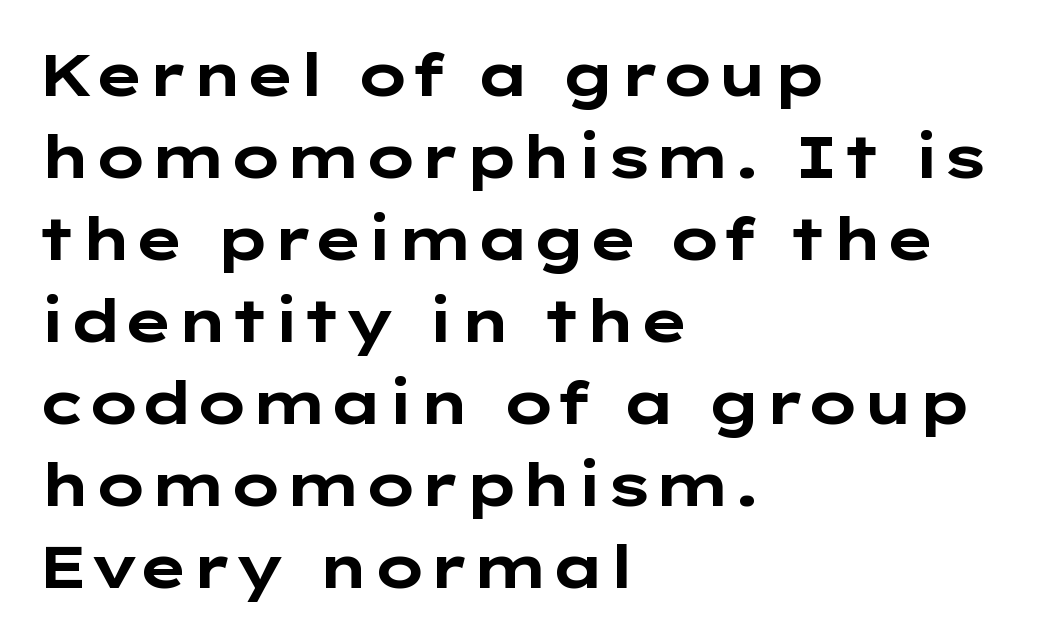
The image shows 59 px bold, wide sans-serif type, upright; set left-aligned, normal line spacing (1.39x), normal letter spacing, not underlined; low stroke contrast and a medium x-height.
